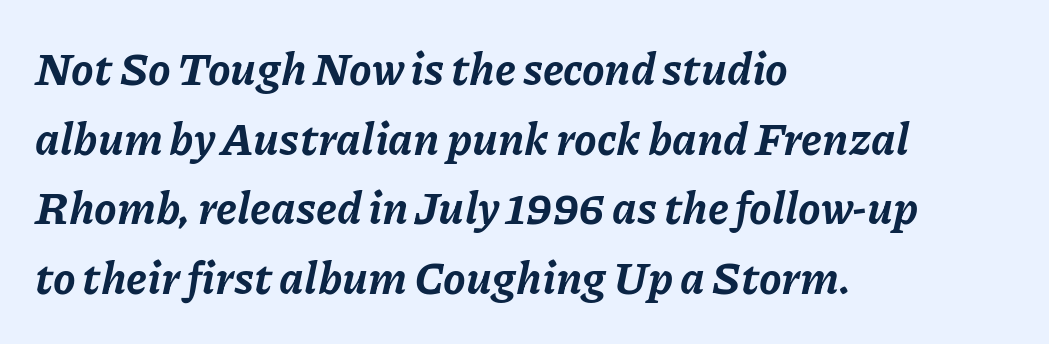
Q: Is the text bold? A: Yes.
Q: Is the text italic (slanted)? A: Yes, it leans right by about 11 degrees.
Q: Is the text underlined? A: No.
Q: How is the paragraph aligned? A: Left-aligned.
Q: Is the spacing between letters normal or unusually wide? A: Normal.
Q: Is the spacing between lines tight, normal or loose? A: Normal.
Q: Width (condensed, normal, or wide)? A: Normal.
Q: Stroke contrast? A: Low.
Q: x-height? A: Medium.
Q: Monospaced? A: No.
